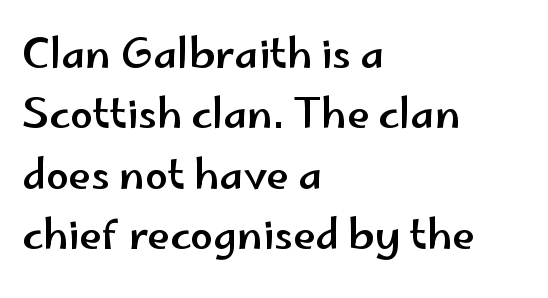
{"serif": "no", "italic": "no", "width": "wide", "stroke_contrast": "low", "x_height": "small", "monospaced": "no", "underline": "no", "align": "left", "line_spacing": "normal", "line_spacing_ratio": 1.47, "letter_spacing": "normal", "letter_spacing_em": 0.0, "glyph_px": 41}
